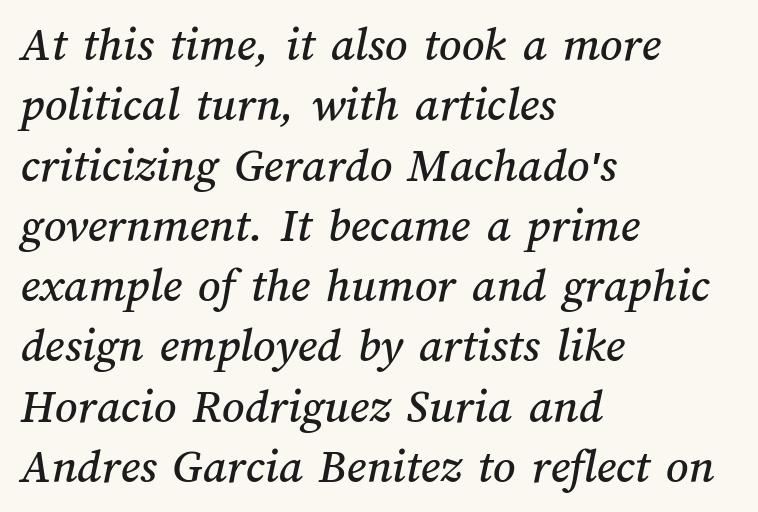
Q: Is the text underlined? A: No.
Q: How is the paragraph aligned? A: Left-aligned.
Q: Is the spacing between letters normal or unusually wide? A: Normal.
Q: Width (condensed, normal, or wide)? A: Normal.
Q: Stroke contrast? A: Medium.
Q: x-height? A: Medium.
Q: Monospaced? A: No.
